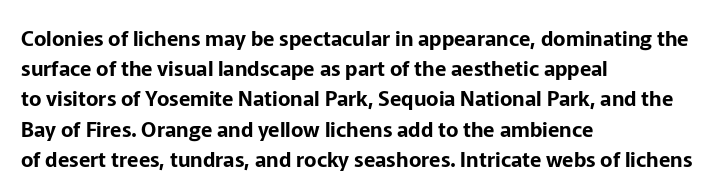
The image shows 21 px text type, upright; set left-aligned, normal line spacing (1.44x), normal letter spacing, not underlined.
